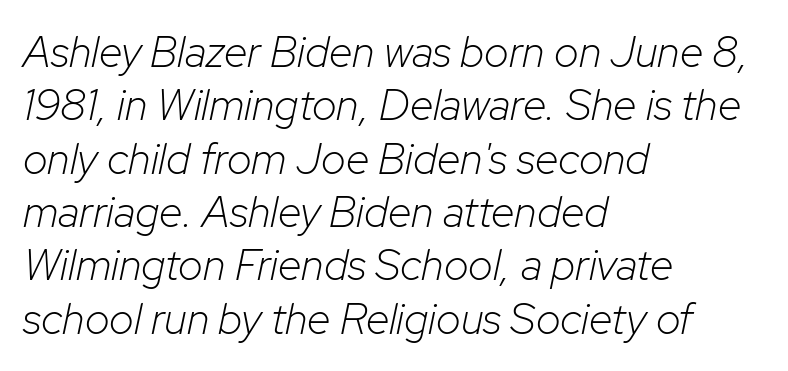
The image shows 43 px light type, italic (leaning right); set left-aligned, line spacing 1.24x, normal letter spacing, not underlined; low stroke contrast and a medium x-height.
